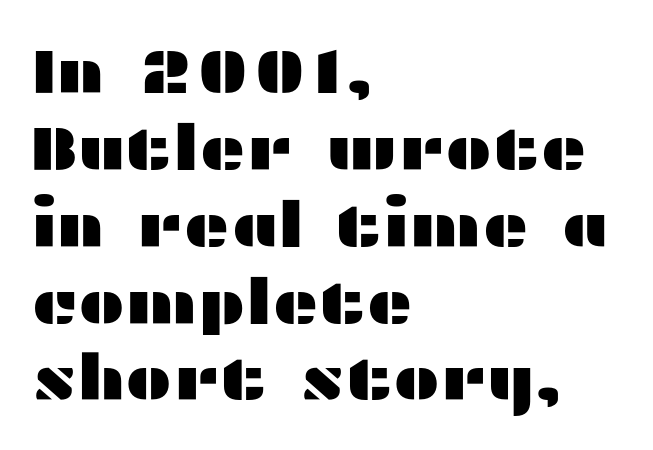
The image shows 63 px wide sans-serif type, upright; set left-aligned, line spacing 1.22x, normal letter spacing, not underlined; medium stroke contrast and a medium x-height.
